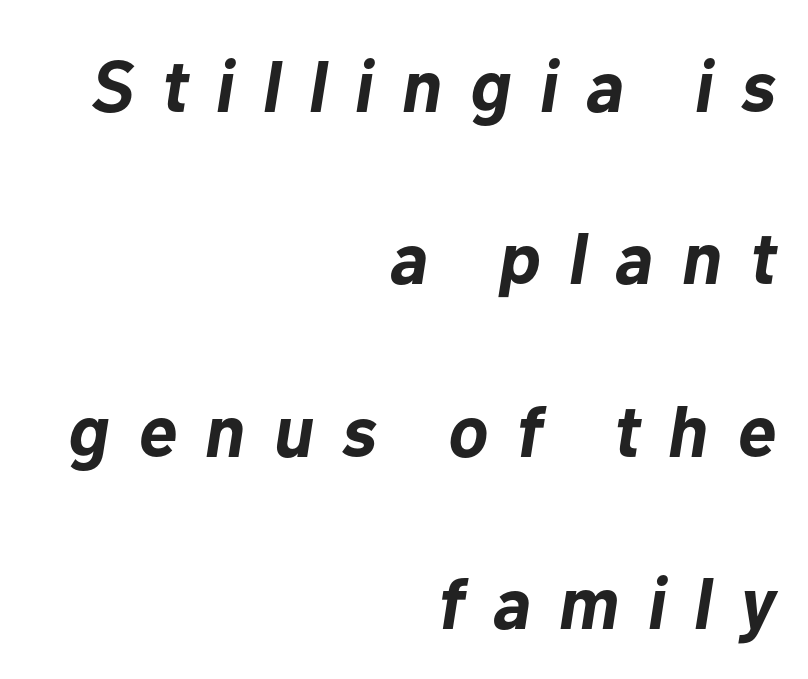
The image shows 73 px bold type, italic (leaning right); set right-aligned, loose line spacing (2.36x), unusually wide letter spacing (+0.39 em), not underlined; low stroke contrast and a medium x-height.
